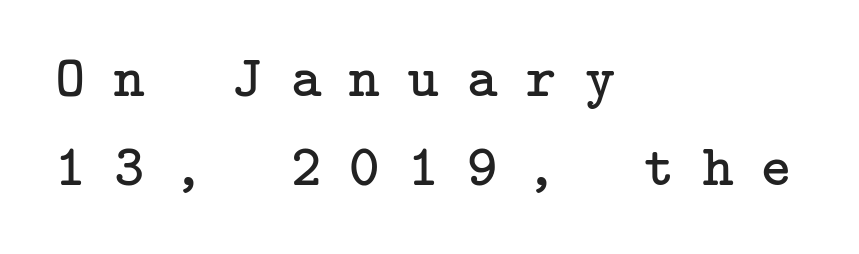
The image shows 58 px regular-weight serif type, upright; set left-aligned, normal line spacing (1.53x), unusually wide letter spacing (+0.49 em), not underlined; low stroke contrast and a medium x-height.
